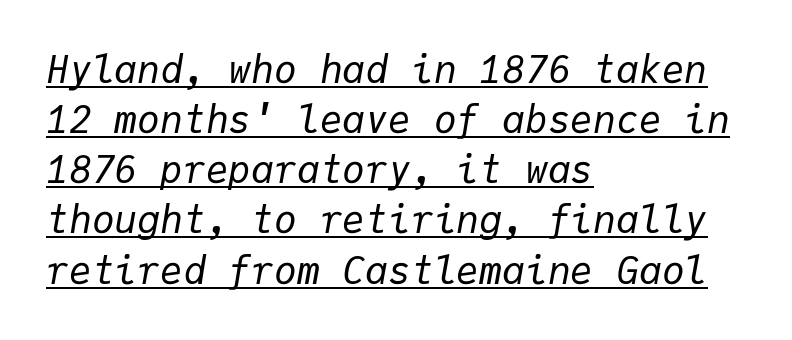
{"italic": "yes", "lean": "right", "slant_degrees": 9, "bold": "no", "weight": "regular", "width": "normal", "stroke_contrast": "low", "x_height": "medium", "monospaced": "yes", "underline": "yes", "align": "left", "line_spacing": "normal", "line_spacing_ratio": 1.32, "letter_spacing": "normal", "letter_spacing_em": 0.0, "glyph_px": 38}
